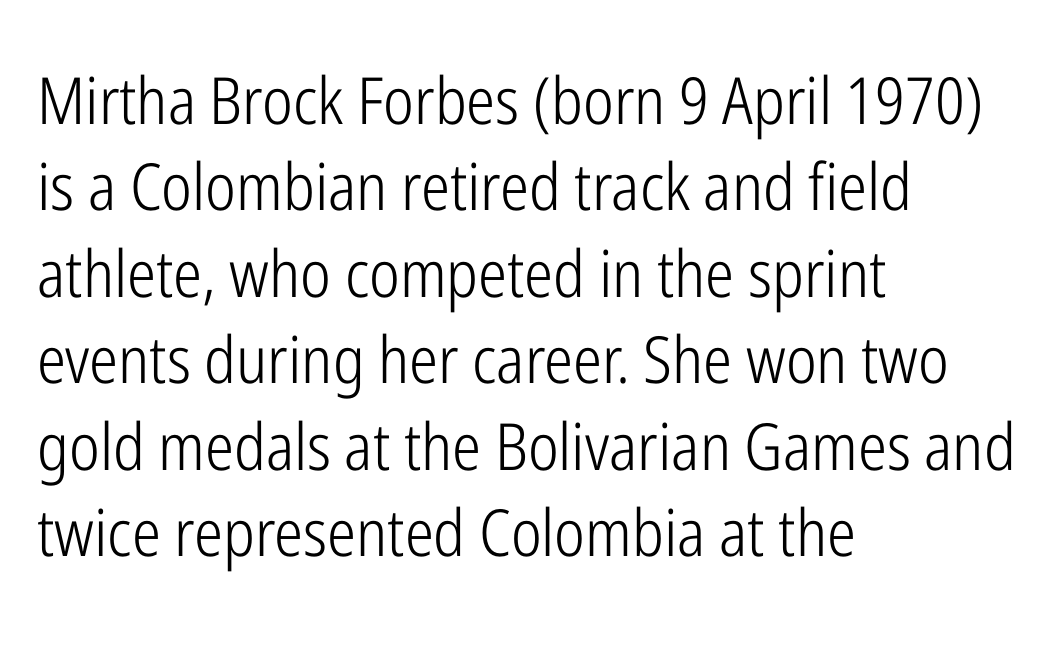
Varying glyph widths throughout — classic text-font behaviour. Any mark beneath the type? The region is blank. The lines sit at an ordinary, default distance from one another. The characters are drawn with everyday or finer stroke widths.
